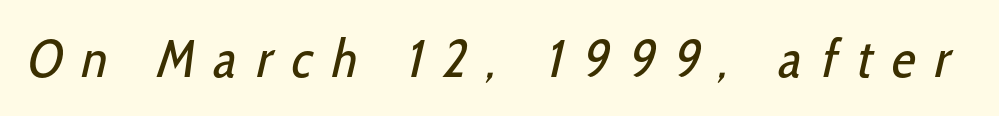
{"serif": "no", "bold": "no", "weight": "regular", "width": "condensed", "stroke_contrast": "low", "x_height": "medium", "monospaced": "no", "underline": "no", "letter_spacing": "wide", "letter_spacing_em": 0.37, "glyph_px": 53}
